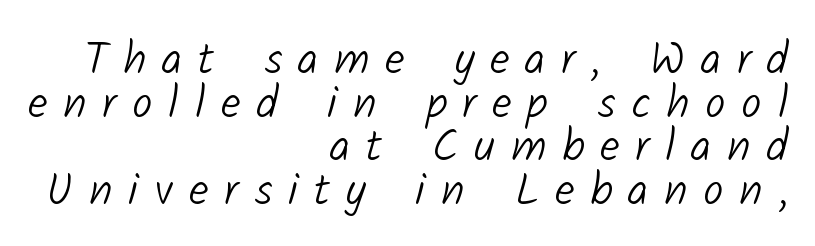
{"serif": "no", "bold": "no", "weight": "light", "width": "normal", "stroke_contrast": "low", "x_height": "medium", "monospaced": "no", "underline": "no", "align": "right", "line_spacing": "tight", "line_spacing_ratio": 0.97, "letter_spacing": "wide", "letter_spacing_em": 0.35, "glyph_px": 45}
